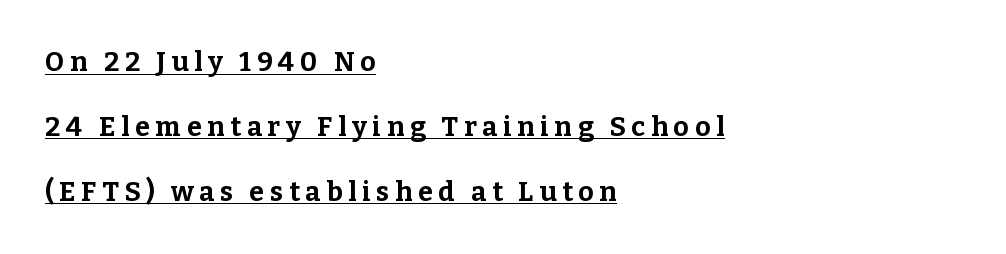
The image shows 27 px bold type, upright; set left-aligned, loose line spacing (2.4x), unusually wide letter spacing (+0.21 em), underlined.
